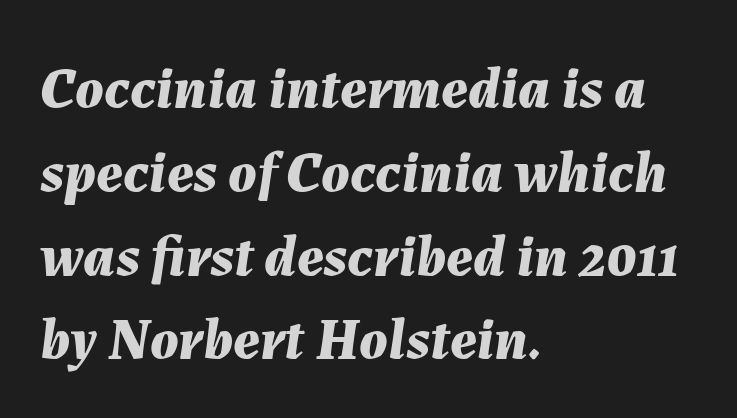
Q: Is the text bold? A: Yes.
Q: Is the text italic (slanted)? A: Yes, it leans right by about 7 degrees.
Q: Is the text underlined? A: No.
Q: How is the paragraph aligned? A: Left-aligned.
Q: Is the spacing between letters normal or unusually wide? A: Normal.
Q: Is the spacing between lines tight, normal or loose? A: Normal.
Q: Width (condensed, normal, or wide)? A: Normal.
Q: Stroke contrast? A: Medium.
Q: x-height? A: Medium.
Q: Monospaced? A: No.
